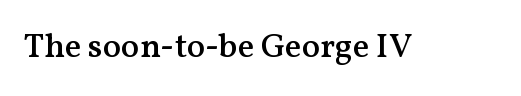
{"serif": "yes", "italic": "no", "bold": "semi", "weight": "semibold", "width": "normal", "stroke_contrast": "medium", "x_height": "medium", "monospaced": "no", "underline": "no", "letter_spacing": "normal", "letter_spacing_em": 0.0, "glyph_px": 34}
